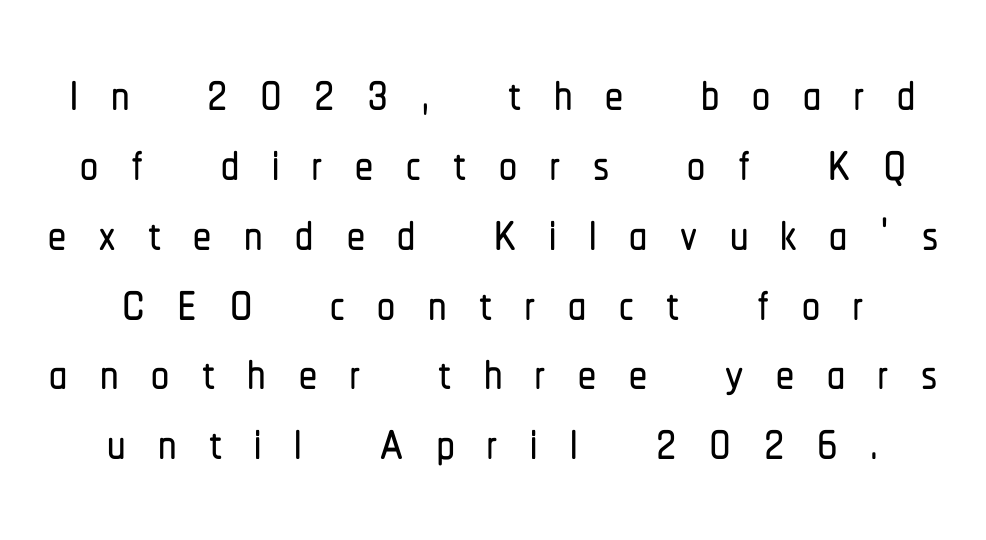
{"serif": "no", "italic": "no", "width": "condensed", "stroke_contrast": "low", "x_height": "medium", "monospaced": "no", "underline": "no", "align": "center", "line_spacing": "tight", "line_spacing_ratio": 0.97, "letter_spacing": "wide", "letter_spacing_em": 0.45, "glyph_px": 72}
